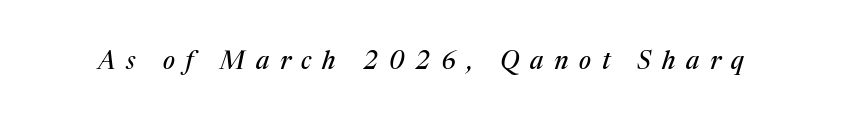
The image shows 25 px text type, italic (leaning right); set unusually wide letter spacing (+0.43 em), not underlined.
